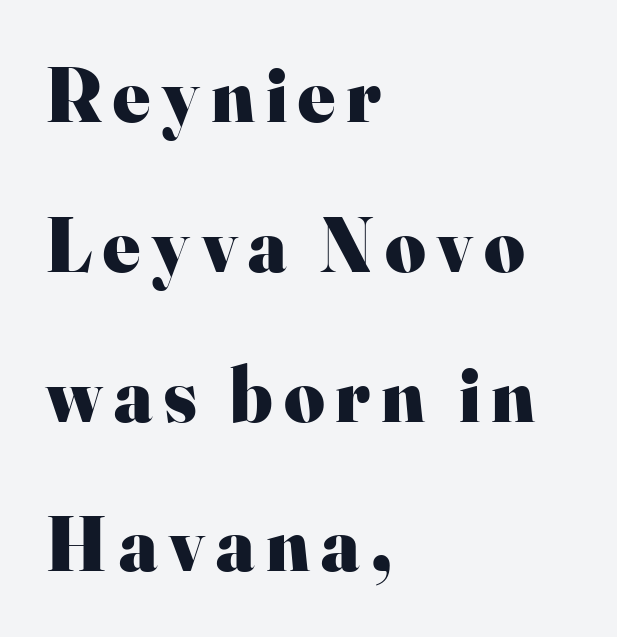
The image shows 78 px heavy serif type, upright; set left-aligned, loose line spacing (1.92x), not underlined; high stroke contrast and a small x-height.
